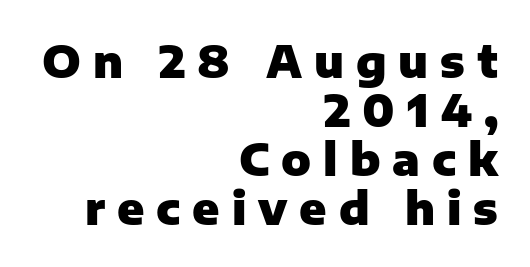
{"serif": "no", "italic": "no", "bold": "yes", "weight": "heavy", "width": "normal", "stroke_contrast": "low", "x_height": "medium", "monospaced": "no", "underline": "no", "align": "right", "line_spacing": "tight", "line_spacing_ratio": 1.11, "letter_spacing": "wide", "letter_spacing_em": 0.27, "glyph_px": 44}
